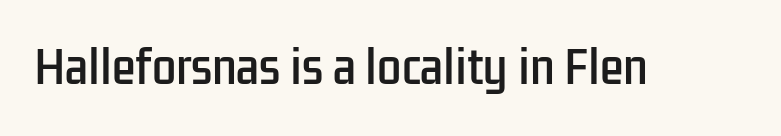
Q: Is the text italic (slanted)? A: No, it is upright.
Q: Is the typeface a serif or a sans-serif typeface? A: Sans-serif.
Q: Is the text underlined? A: No.
Q: Is the spacing between letters normal or unusually wide? A: Normal.
Q: Width (condensed, normal, or wide)? A: Condensed.
Q: Stroke contrast? A: Low.
Q: x-height? A: Medium.
Q: Monospaced? A: No.
